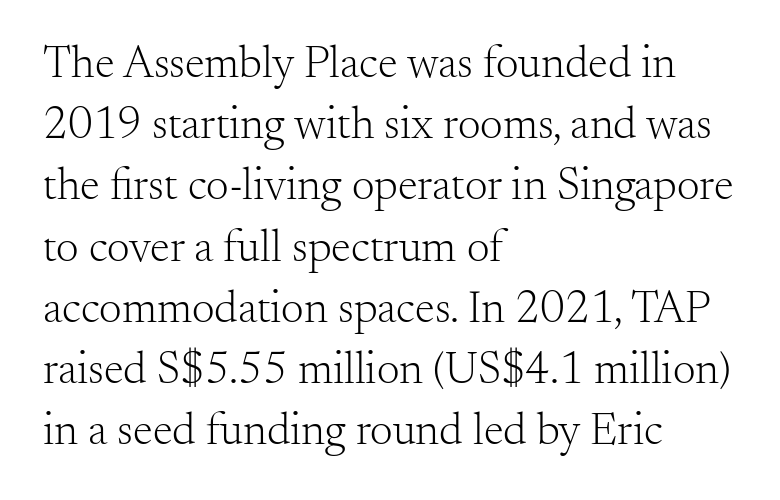
The passage shown stacks its lines at a standard gap. Does the lettering tilt? It doesn't — this is upright. Do the characters align in a grid? No, the font is proportional. A classic flush-left, rag-right setting is used for this passage. These lines keep a tight, regular rhythm from letter to letter.
